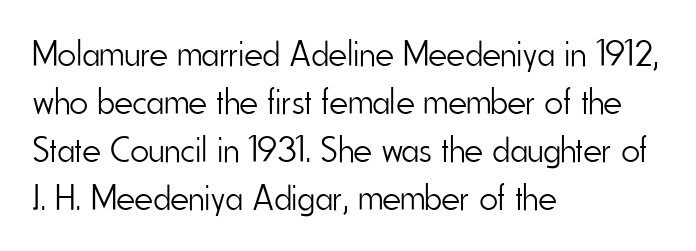
{"serif": "no", "italic": "no", "bold": "no", "weight": "light", "width": "condensed", "stroke_contrast": "low", "x_height": "small", "monospaced": "no", "underline": "no", "align": "left", "line_spacing": "normal", "line_spacing_ratio": 1.33, "letter_spacing": "normal", "letter_spacing_em": 0.0, "glyph_px": 36}
